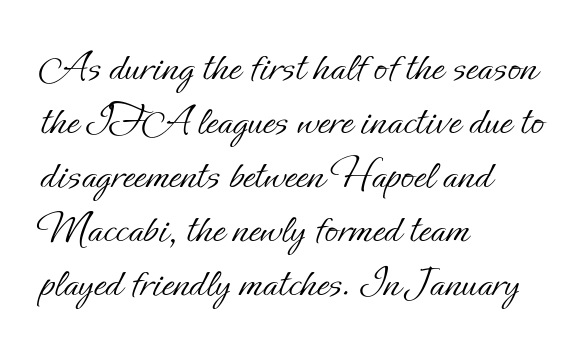
{"bold": "no", "weight": "light", "width": "normal", "stroke_contrast": "low", "x_height": "small", "monospaced": "no", "underline": "no", "align": "left", "line_spacing_ratio": 1.23, "letter_spacing": "normal", "letter_spacing_em": 0.0, "glyph_px": 44}
